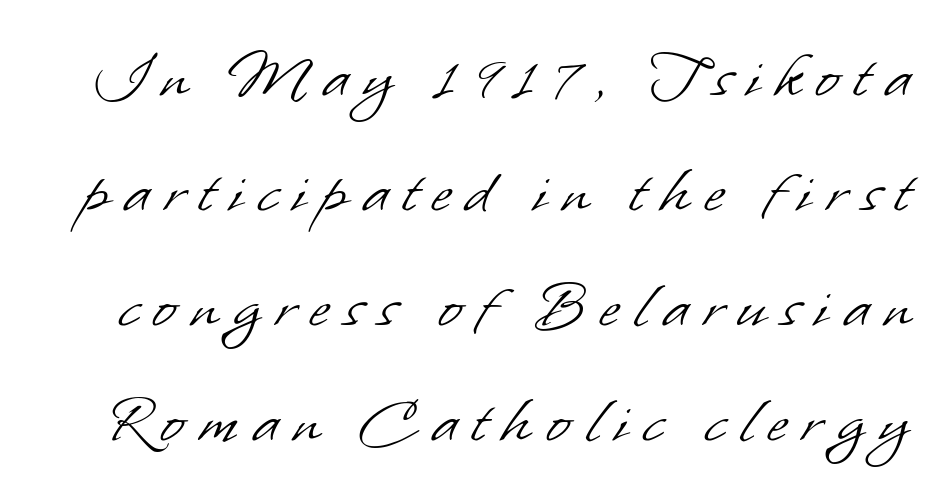
The image shows 71 px light sans-serif type; set normal line spacing (1.62x), unusually wide letter spacing (+0.21 em), not underlined; low stroke contrast and a small x-height.
